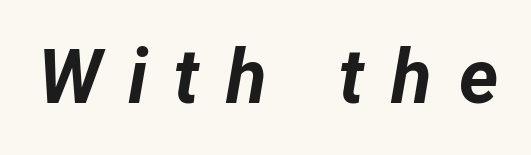
Q: Is the text bold? A: Yes.
Q: Is the text italic (slanted)? A: Yes, it leans right by about 12 degrees.
Q: Is the text underlined? A: No.
Q: Is the spacing between letters normal or unusually wide? A: Unusually wide.
Q: Width (condensed, normal, or wide)? A: Normal.
Q: Stroke contrast? A: Low.
Q: x-height? A: Medium.
Q: Monospaced? A: No.
